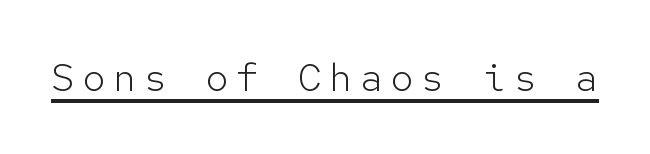
The image shows 39 px light sans-serif type, upright, monospaced; set underlined; low stroke contrast and a medium x-height.
